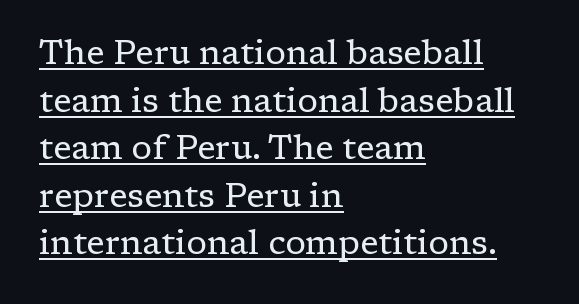
{"serif": "yes", "italic": "no", "bold": "no", "weight": "regular", "width": "normal", "stroke_contrast": "low", "x_height": "medium", "monospaced": "no", "underline": "yes", "align": "left", "line_spacing": "normal", "line_spacing_ratio": 1.4, "letter_spacing": "normal", "letter_spacing_em": 0.0, "glyph_px": 34}
